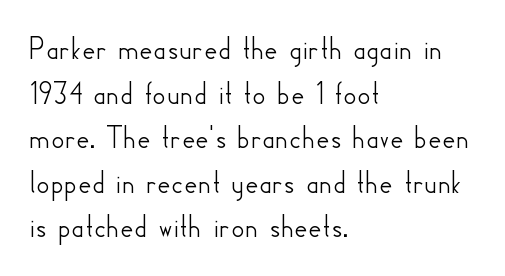
{"serif": "no", "italic": "no", "width": "normal", "stroke_contrast": "low", "x_height": "small", "monospaced": "no", "underline": "no", "align": "left", "line_spacing": "normal", "line_spacing_ratio": 1.35, "letter_spacing": "normal", "letter_spacing_em": 0.0, "glyph_px": 33}
